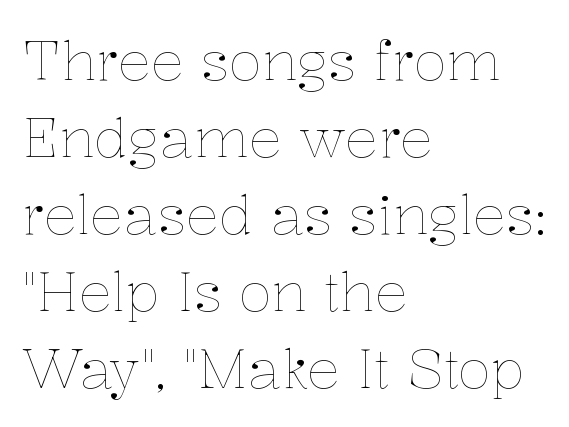
Left-aligned paragraph, ragged on the right. Does extra space separate the letters? No, they use regular spacing. The letters advance in unequal steps, a hallmark of proportional type. No extra ink here — the face is not bold. The space beneath each line is pristine and unruled.
